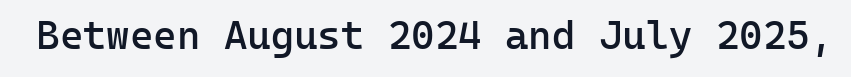
I'd describe the lettering as semibold — firm but not a full bold. Short note: letters normally spaced. The letters stand upright; this is a roman face. Regarding serifs, this sample does without them. Type without underlining. These lines are rendered in a fixed-pitch font.
